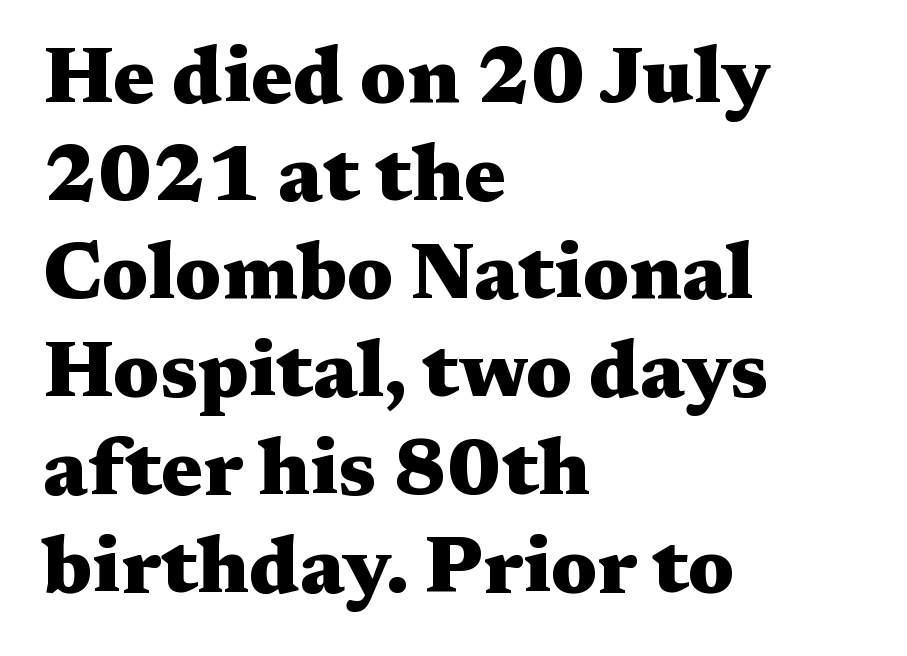
Q: Is the text bold? A: Yes.
Q: Is the text italic (slanted)? A: No, it is upright.
Q: Is the typeface a serif or a sans-serif typeface? A: Serif.
Q: Is the text underlined? A: No.
Q: How is the paragraph aligned? A: Left-aligned.
Q: Is the spacing between letters normal or unusually wide? A: Normal.
Q: Width (condensed, normal, or wide)? A: Wide.
Q: Stroke contrast? A: Medium.
Q: x-height? A: Medium.
Q: Monospaced? A: No.
